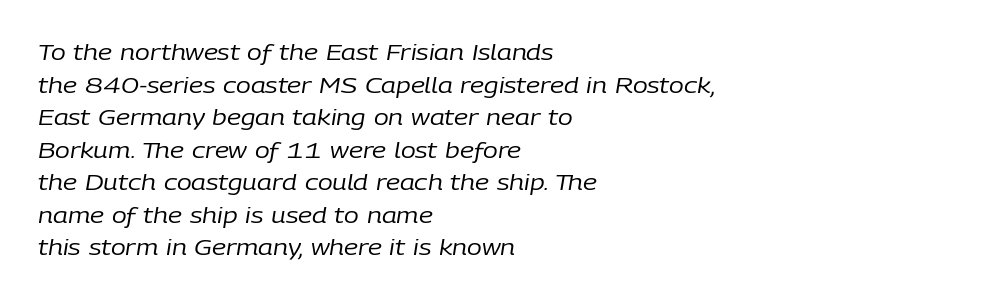
Q: Is the text bold? A: No.
Q: Is the text italic (slanted)? A: Yes, it leans right by about 9 degrees.
Q: Is the text underlined? A: No.
Q: How is the paragraph aligned? A: Left-aligned.
Q: Is the spacing between letters normal or unusually wide? A: Normal.
Q: Is the spacing between lines tight, normal or loose? A: Normal.
